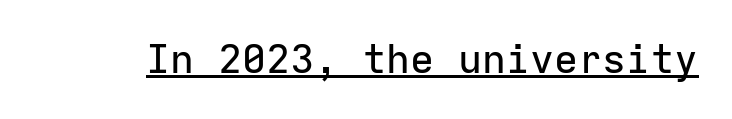
{"serif": "no", "italic": "no", "width": "normal", "stroke_contrast": "low", "x_height": "medium", "monospaced": "yes", "underline": "yes", "letter_spacing": "normal", "letter_spacing_em": 0.0, "glyph_px": 40}
